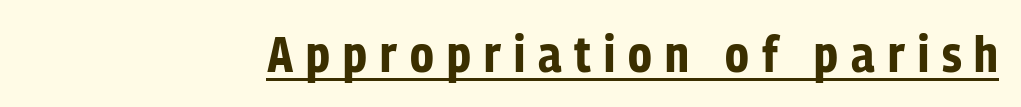
{"serif": "no", "italic": "no", "bold": "yes", "weight": "bold", "width": "condensed", "stroke_contrast": "low", "x_height": "medium", "monospaced": "no", "underline": "yes", "align": "right", "letter_spacing": "wide", "letter_spacing_em": 0.26, "glyph_px": 50}
